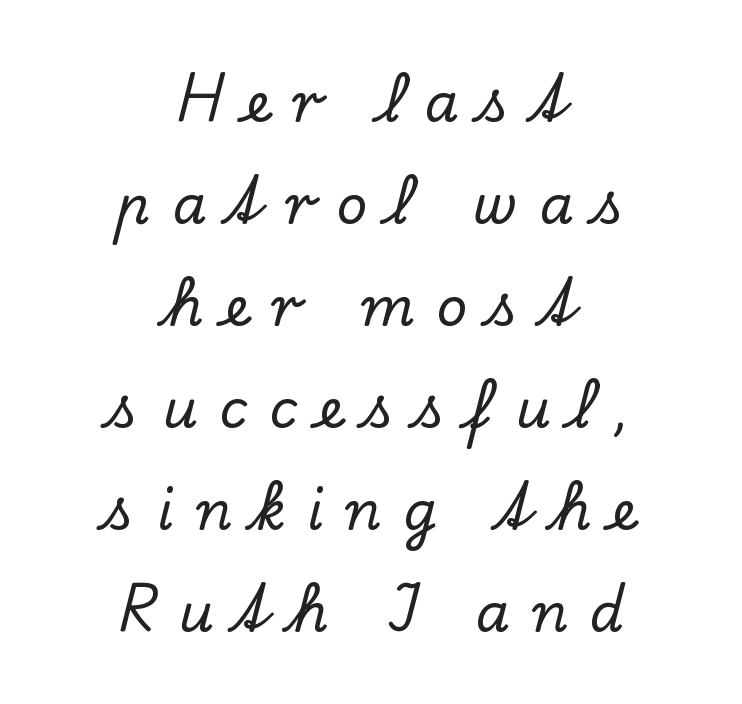
Q: Is the text italic (slanted)? A: Yes.
Q: Is the typeface a serif or a sans-serif typeface? A: Serif.
Q: Is the text underlined? A: No.
Q: How is the paragraph aligned? A: Centered.
Q: Is the spacing between letters normal or unusually wide? A: Unusually wide.
Q: Width (condensed, normal, or wide)? A: Normal.
Q: Stroke contrast? A: Low.
Q: x-height? A: Small.
Q: Monospaced? A: No.
